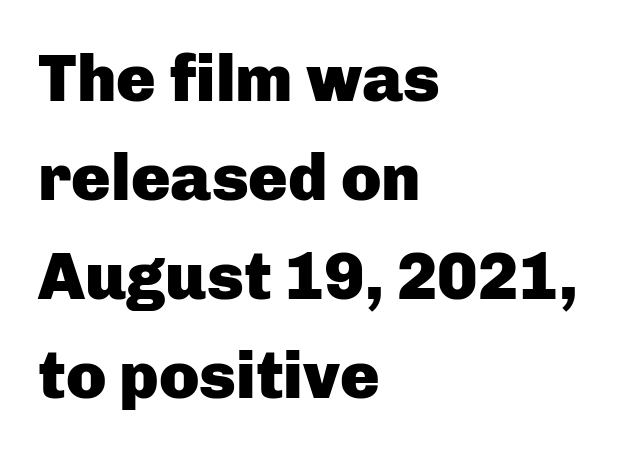
The image shows 66 px heavy sans-serif type, upright; set left-aligned, normal line spacing (1.5x), normal letter spacing, not underlined; low stroke contrast and a medium x-height.
